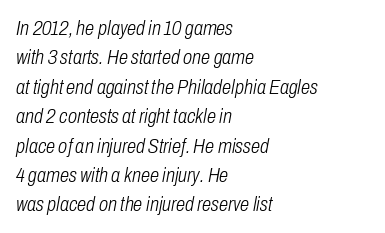
The image shows 21 px text type, italic (leaning right); set left-aligned, normal line spacing (1.4x), normal letter spacing, not underlined.
